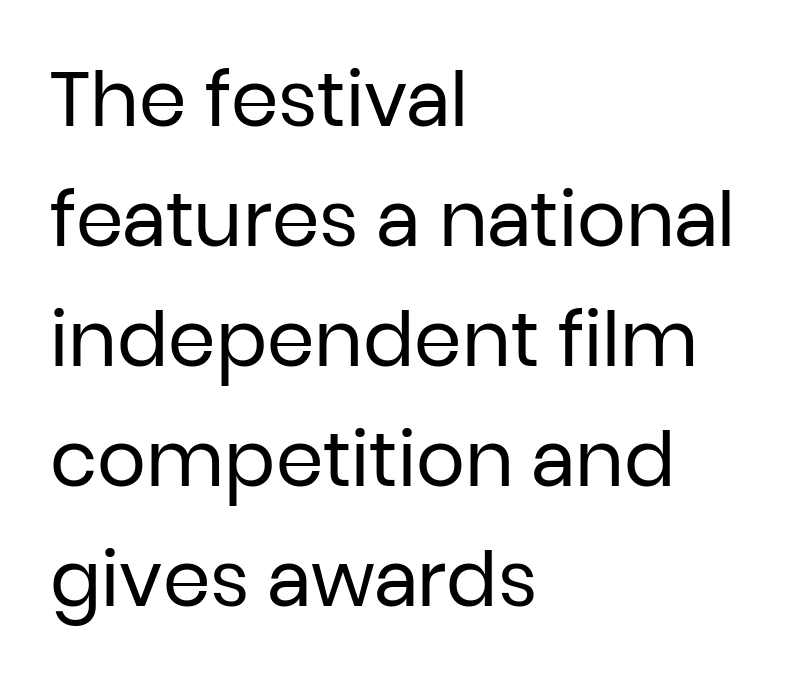
The image shows 76 px regular-weight sans-serif type, upright; set left-aligned, normal line spacing (1.58x), normal letter spacing, not underlined; low stroke contrast and a medium x-height.
